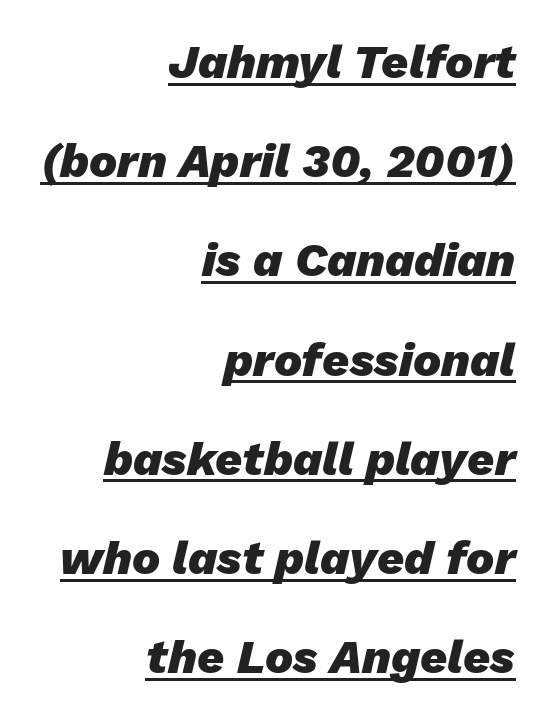
Q: Is the text bold? A: Yes.
Q: Is the text italic (slanted)? A: Yes, it leans right by about 13 degrees.
Q: Is the text underlined? A: Yes.
Q: How is the paragraph aligned? A: Right-aligned.
Q: Is the spacing between letters normal or unusually wide? A: Normal.
Q: Is the spacing between lines tight, normal or loose? A: Loose.
Q: Width (condensed, normal, or wide)? A: Normal.
Q: Stroke contrast? A: Low.
Q: x-height? A: Medium.
Q: Monospaced? A: No.
